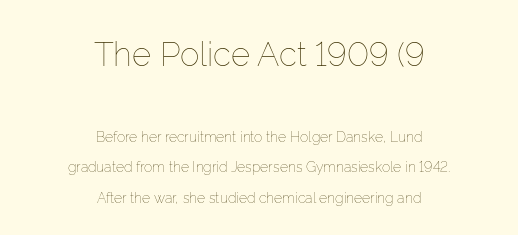
The image shows 33 px thin type, upright; set centered, loose line spacing (2.15x), normal letter spacing, not underlined; the first (top) block is 2.36x larger; low stroke contrast and a medium x-height.
